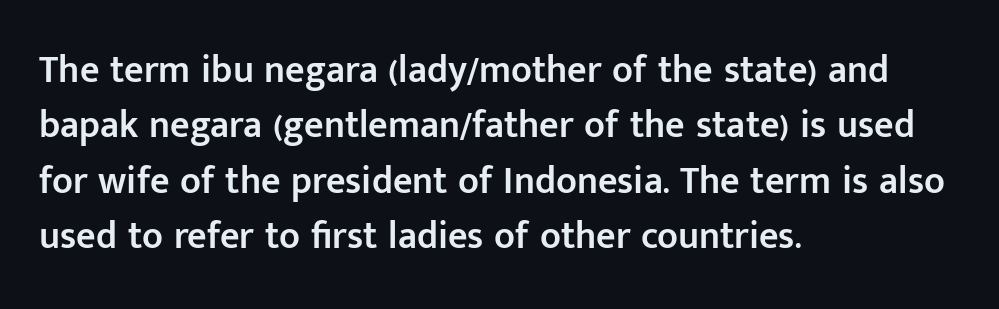
Q: Is the text bold? A: Semi-bold.
Q: Is the text italic (slanted)? A: No, it is upright.
Q: Is the typeface a serif or a sans-serif typeface? A: Sans-serif.
Q: Is the text underlined? A: No.
Q: How is the paragraph aligned? A: Left-aligned.
Q: Is the spacing between letters normal or unusually wide? A: Normal.
Q: Is the spacing between lines tight, normal or loose? A: Normal.
Q: Width (condensed, normal, or wide)? A: Normal.
Q: Stroke contrast? A: Low.
Q: x-height? A: Medium.
Q: Monospaced? A: No.
